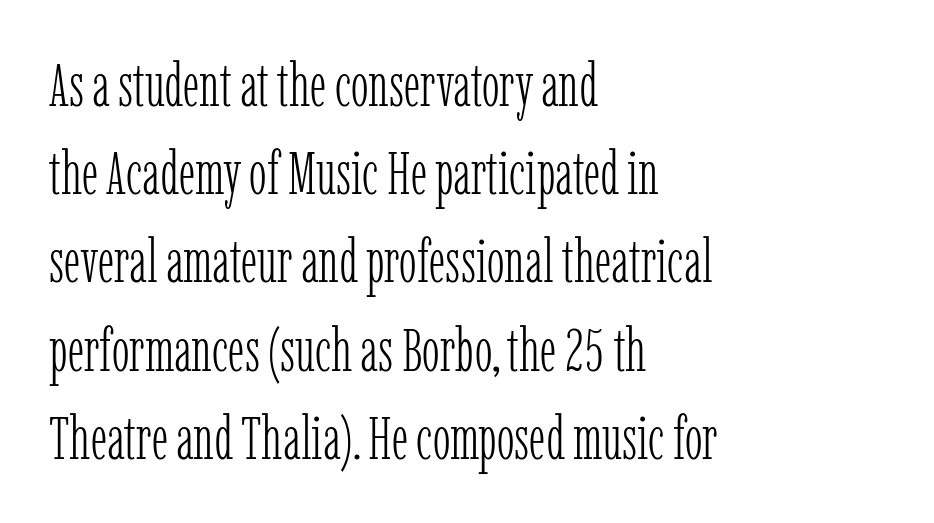
Q: Is the text bold? A: No.
Q: Is the text italic (slanted)? A: No, it is upright.
Q: Is the typeface a serif or a sans-serif typeface? A: Serif.
Q: Is the text underlined? A: No.
Q: How is the paragraph aligned? A: Left-aligned.
Q: Is the spacing between letters normal or unusually wide? A: Normal.
Q: Is the spacing between lines tight, normal or loose? A: Normal.
Q: Width (condensed, normal, or wide)? A: Condensed.
Q: Stroke contrast? A: Low.
Q: x-height? A: Medium.
Q: Monospaced? A: No.
